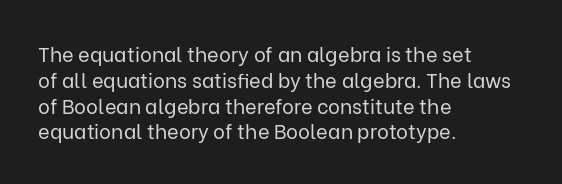
Q: Is the text bold? A: No.
Q: Is the text italic (slanted)? A: No, it is upright.
Q: Is the text underlined? A: No.
Q: How is the paragraph aligned? A: Left-aligned.
Q: Is the spacing between letters normal or unusually wide? A: Normal.
Q: Is the spacing between lines tight, normal or loose? A: Normal.
